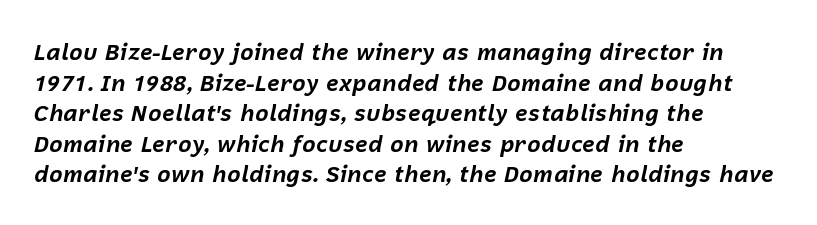
{"italic": "yes", "lean": "right", "slant_degrees": 12, "bold": "yes", "underline": "no", "align": "left", "line_spacing": "normal", "line_spacing_ratio": 1.33, "letter_spacing": "normal", "letter_spacing_em": 0.0, "glyph_px": 23}
